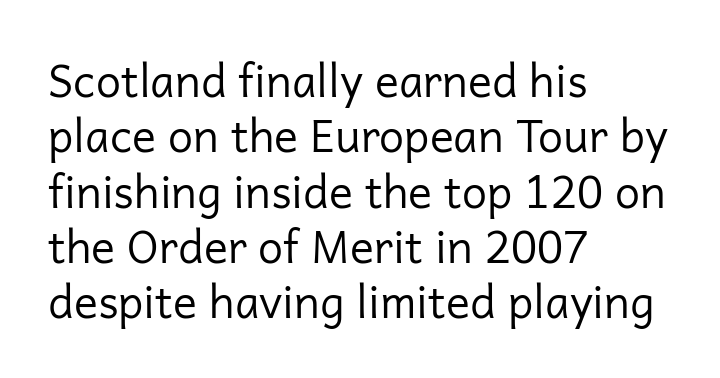
{"serif": "no", "italic": "no", "bold": "no", "weight": "regular", "width": "normal", "stroke_contrast": "low", "x_height": "medium", "monospaced": "no", "underline": "no", "align": "left", "line_spacing_ratio": 1.23, "letter_spacing": "normal", "letter_spacing_em": 0.0, "glyph_px": 45}
